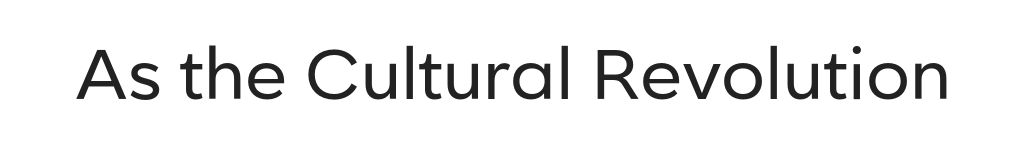
The image shows 70 px regular-weight sans-serif type, upright; set normal letter spacing, not underlined; low stroke contrast and a medium x-height.
